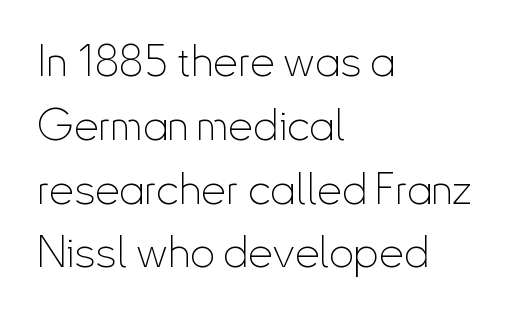
The image shows 44 px thin, condensed sans-serif type, upright; set left-aligned, normal line spacing (1.45x), normal letter spacing, not underlined; low stroke contrast and a small x-height.
